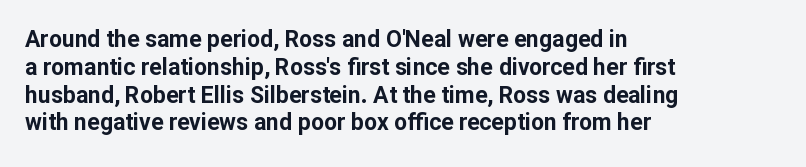
{"italic": "no", "bold": "yes", "underline": "no", "align": "left", "line_spacing_ratio": 1.21, "letter_spacing": "normal", "letter_spacing_em": 0.0, "glyph_px": 23}
